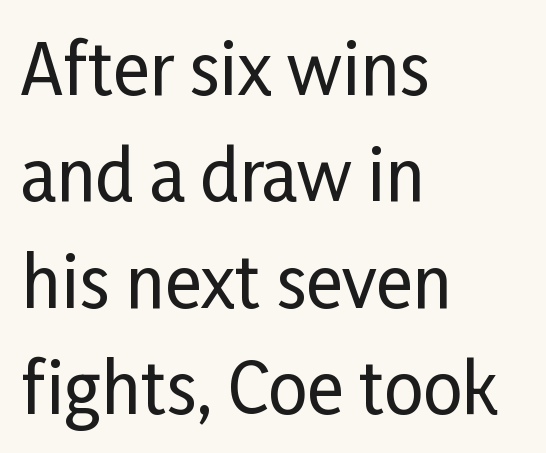
Q: Is the text italic (slanted)? A: No, it is upright.
Q: Is the typeface a serif or a sans-serif typeface? A: Sans-serif.
Q: Is the text underlined? A: No.
Q: How is the paragraph aligned? A: Left-aligned.
Q: Is the spacing between letters normal or unusually wide? A: Normal.
Q: Is the spacing between lines tight, normal or loose? A: Normal.
Q: Width (condensed, normal, or wide)? A: Condensed.
Q: Stroke contrast? A: Low.
Q: x-height? A: Medium.
Q: Monospaced? A: No.
